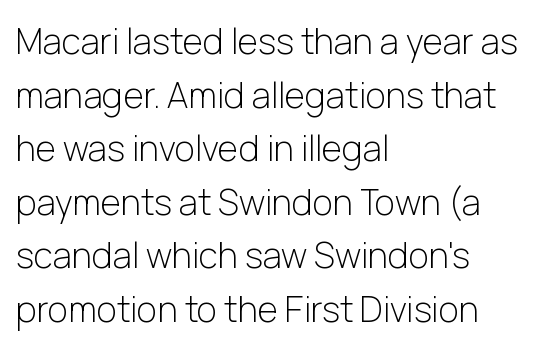
Q: Is the text bold? A: No.
Q: Is the text italic (slanted)? A: No, it is upright.
Q: Is the typeface a serif or a sans-serif typeface? A: Sans-serif.
Q: Is the text underlined? A: No.
Q: How is the paragraph aligned? A: Left-aligned.
Q: Is the spacing between letters normal or unusually wide? A: Normal.
Q: Is the spacing between lines tight, normal or loose? A: Normal.
Q: Width (condensed, normal, or wide)? A: Normal.
Q: Stroke contrast? A: Low.
Q: x-height? A: Medium.
Q: Monospaced? A: No.
